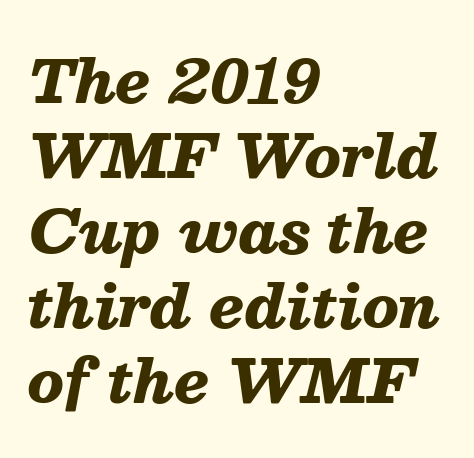
Think of a printed novel: that variable character pitch is what you see here. The strip under each line holds only bare page. The font's italic variant was chosen for this text. Plenty of ink on the page — the face is bold. Typeset ragged right — the left edge is the straight one. How would I describe the line gaps? Plain and ordinary.
